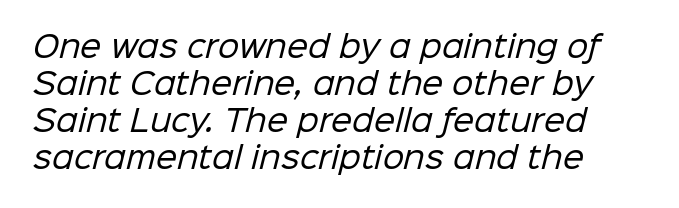
Q: Is the text bold? A: No.
Q: Is the typeface a serif or a sans-serif typeface? A: Sans-serif.
Q: Is the text underlined? A: No.
Q: How is the paragraph aligned? A: Left-aligned.
Q: Is the spacing between letters normal or unusually wide? A: Normal.
Q: Width (condensed, normal, or wide)? A: Normal.
Q: Stroke contrast? A: Low.
Q: x-height? A: Medium.
Q: Monospaced? A: No.
